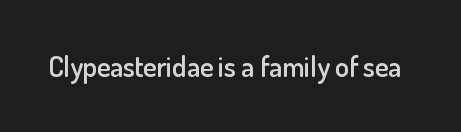
The image shows 28 px semibold sans-serif type, upright; set normal letter spacing, not underlined; low stroke contrast and a small x-height.
